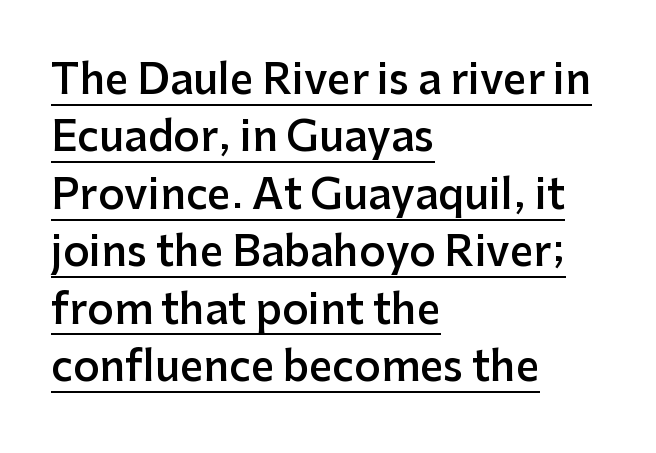
Nope, not italic — everything's standing straight. No feet cap the strokes, marking this as sans-serif type. Character widths vary here, with narrow letters taking less room than wide ones. Which margin do the lines hug? The left one — the right edge is uneven. The lettering is marked with a stroke running underneath it. Honestly, the row spacing looks completely unremarkable.
